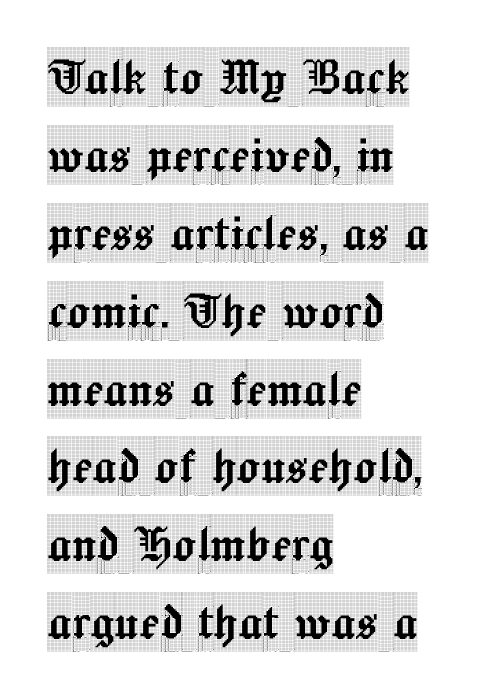
The image shows 59 px condensed serif type, upright; set left-aligned, normal line spacing (1.32x), normal letter spacing, not underlined; a large x-height.
